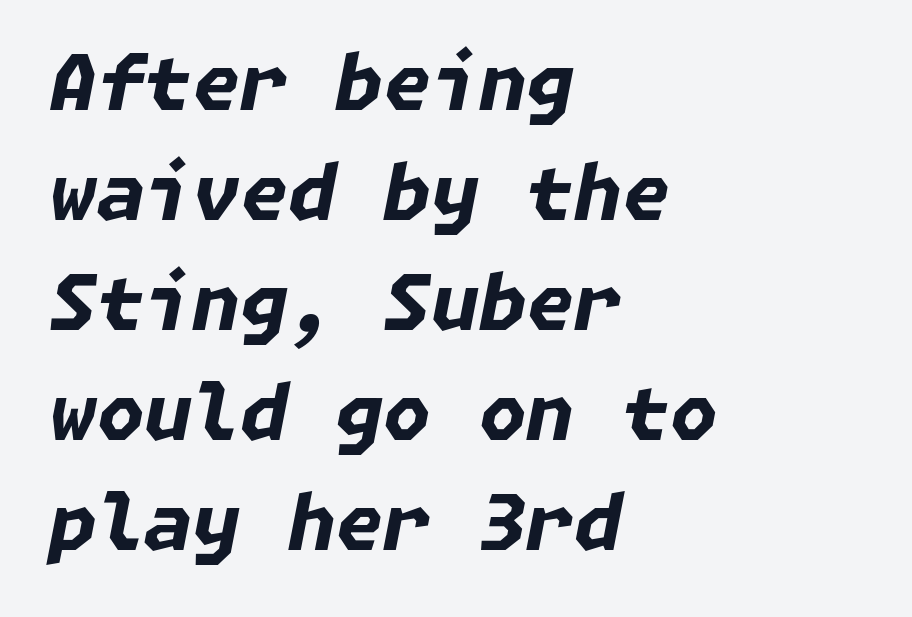
Q: Is the text bold? A: Yes.
Q: Is the text italic (slanted)? A: Yes, it leans right by about 11 degrees.
Q: Is the text underlined? A: No.
Q: How is the paragraph aligned? A: Left-aligned.
Q: Is the spacing between letters normal or unusually wide? A: Normal.
Q: Is the spacing between lines tight, normal or loose? A: Normal.
Q: Width (condensed, normal, or wide)? A: Normal.
Q: Stroke contrast? A: Low.
Q: x-height? A: Medium.
